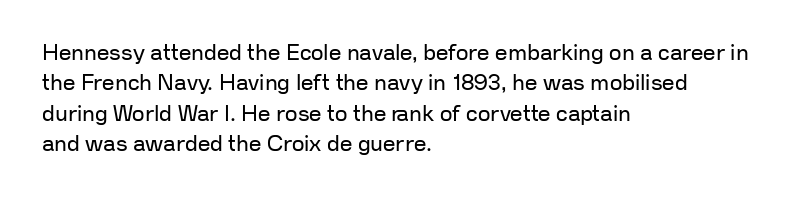
The image shows 22 px text type, upright; set left-aligned, normal line spacing (1.38x), normal letter spacing, not underlined.
